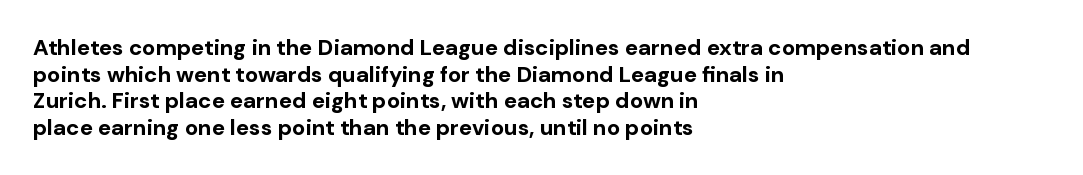
The image shows 22 px bold type, upright; set left-aligned, line spacing 1.21x, normal letter spacing, not underlined.
